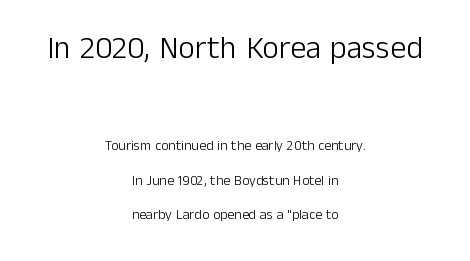
Honestly, there is no underline to notice here at all. Is this a fixed-width face? No — the glyphs have proportional, varying widths. Does the type have serifs? No, each stem ends abruptly. This sample trades compactness for vertical openness between lines.
